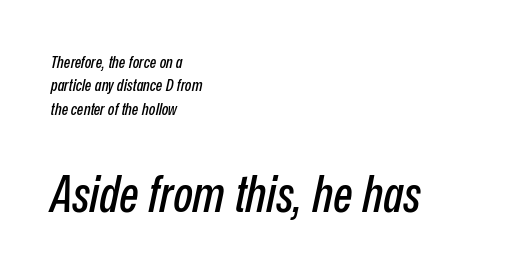
Q: Is the text italic (slanted)? A: Yes, it leans right by about 12 degrees.
Q: Is the text underlined? A: No.
Q: How is the paragraph aligned? A: Left-aligned.
Q: Is the spacing between letters normal or unusually wide? A: Normal.
Q: Is the spacing between lines tight, normal or loose? A: Normal.
Q: Which block of text is set in a larger size, the first (top) or the second (bottom)? A: The second (bottom) one.
Q: Width (condensed, normal, or wide)? A: Condensed.
Q: Stroke contrast? A: Low.
Q: x-height? A: Medium.
Q: Monospaced? A: No.
